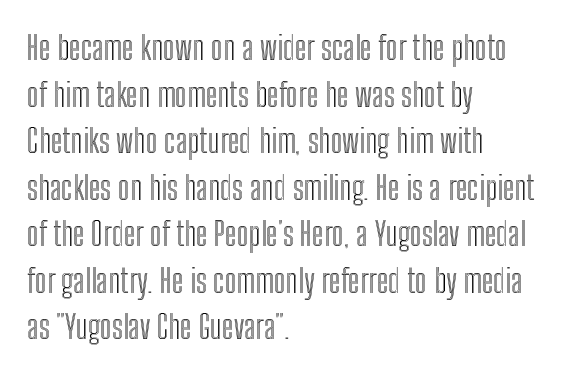
Vertical strokes here are truly vertical. The letters sit at their default tracking, neither squeezed nor spread. Letters rest on an invisible, unmarked baseline. Each letter keeps its own natural width here, so spacing adapts to shape.
